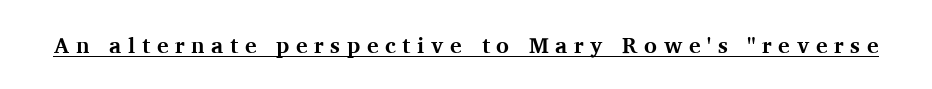
In designer terms, the underline attribute is active on this setting. Posture: upright roman. Is the letter spacing exaggerated? Yes — the characters are pushed far apart. Does the weight exceed regular? Yes, all the way to bold.
